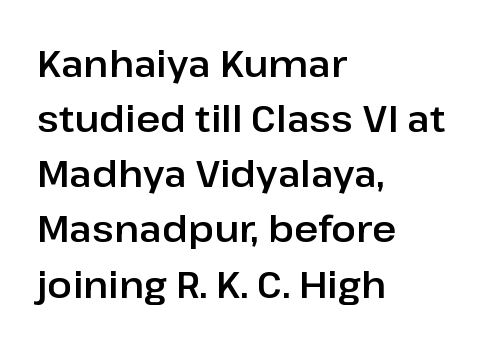
Q: Is the text italic (slanted)? A: No, it is upright.
Q: Is the typeface a serif or a sans-serif typeface? A: Sans-serif.
Q: Is the text underlined? A: No.
Q: How is the paragraph aligned? A: Left-aligned.
Q: Is the spacing between letters normal or unusually wide? A: Normal.
Q: Is the spacing between lines tight, normal or loose? A: Normal.
Q: Width (condensed, normal, or wide)? A: Normal.
Q: Stroke contrast? A: Low.
Q: x-height? A: Medium.
Q: Monospaced? A: No.
